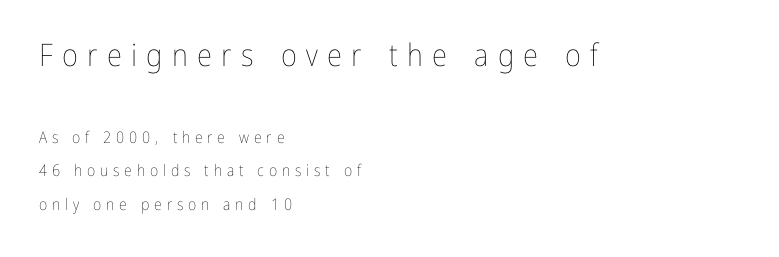
{"italic": "no", "bold": "no", "weight": "thin", "width": "condensed", "stroke_contrast": "low", "x_height": "medium", "monospaced": "no", "underline": "no", "align": "left", "line_spacing": "loose", "line_spacing_ratio": 2.1, "letter_spacing": "wide", "letter_spacing_em": 0.3, "larger_block": "first", "size_ratio": 1.94, "glyph_px": 31}
